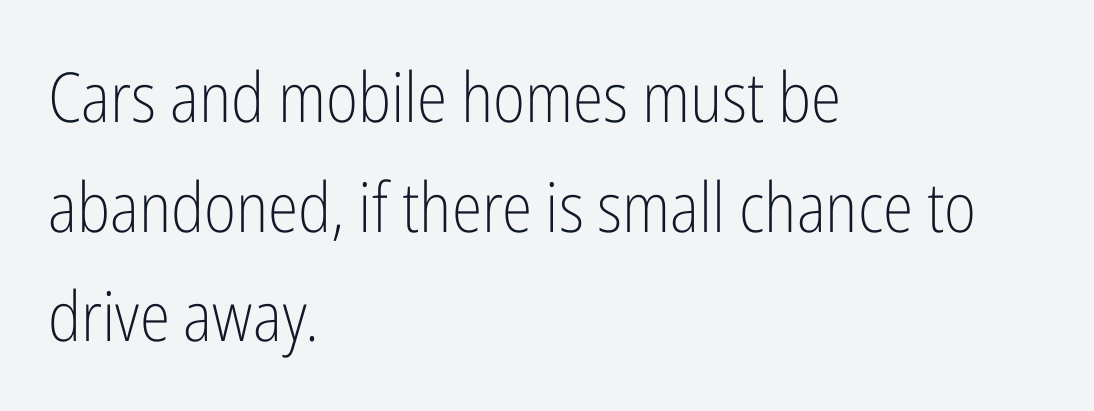
Q: Is the text bold? A: No.
Q: Is the text italic (slanted)? A: No, it is upright.
Q: Is the typeface a serif or a sans-serif typeface? A: Sans-serif.
Q: Is the text underlined? A: No.
Q: How is the paragraph aligned? A: Left-aligned.
Q: Is the spacing between letters normal or unusually wide? A: Normal.
Q: Is the spacing between lines tight, normal or loose? A: Normal.
Q: Width (condensed, normal, or wide)? A: Condensed.
Q: Stroke contrast? A: Low.
Q: x-height? A: Medium.
Q: Monospaced? A: No.
